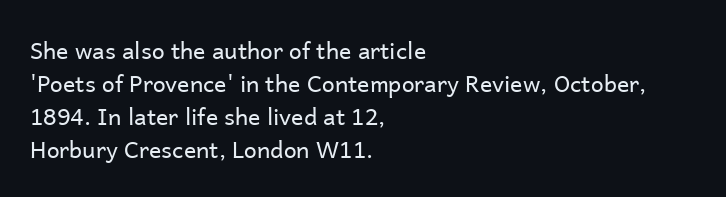
The image shows 23 px text type, upright; set left-aligned, normal line spacing (1.43x), normal letter spacing, not underlined.
